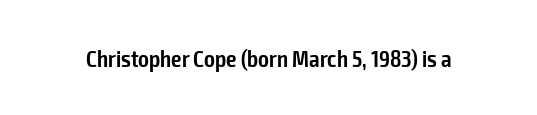
No extra tracking has been applied to these lines. The area under the type is left untouched. Weight: semibold (demi). If you drew a line through each stem, it would be perfectly vertical.
